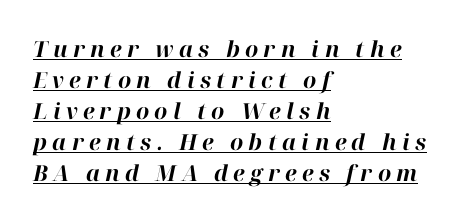
Q: Is the text bold? A: Yes.
Q: Is the text italic (slanted)? A: Yes, it leans right by about 12 degrees.
Q: Is the text underlined? A: Yes.
Q: How is the paragraph aligned? A: Left-aligned.
Q: Is the spacing between letters normal or unusually wide? A: Unusually wide.
Q: Is the spacing between lines tight, normal or loose? A: Normal.
